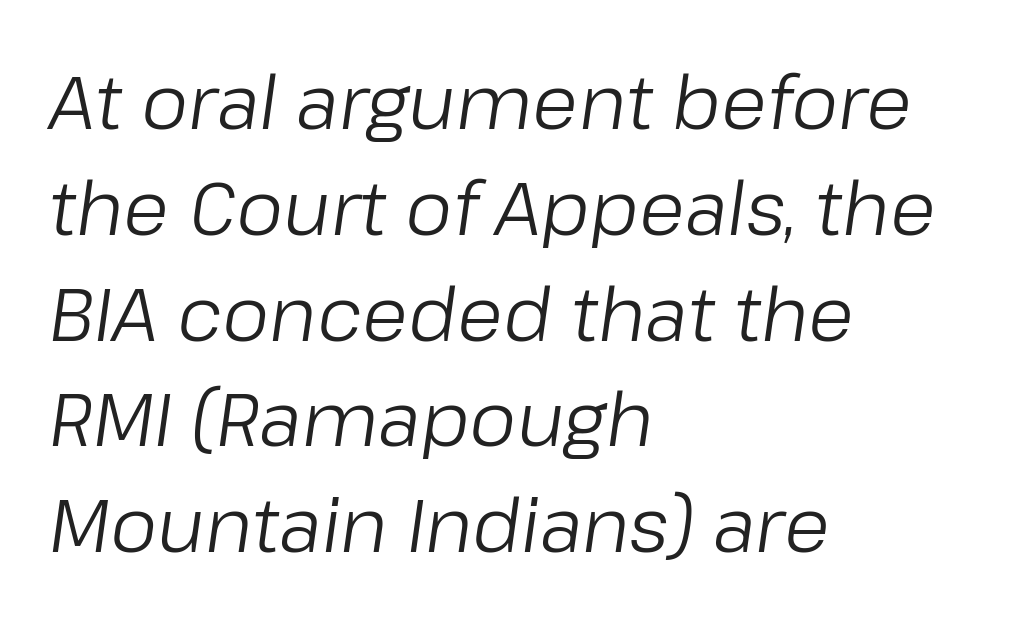
{"italic": "yes", "lean": "right", "slant_degrees": 8, "bold": "no", "weight": "regular", "width": "normal", "stroke_contrast": "low", "x_height": "medium", "monospaced": "no", "underline": "no", "align": "left", "line_spacing": "normal", "line_spacing_ratio": 1.43, "letter_spacing": "normal", "letter_spacing_em": 0.0, "glyph_px": 74}
